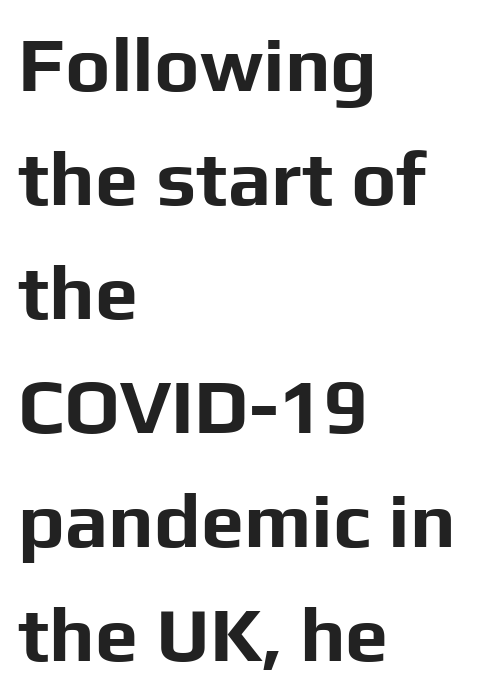
The image shows 77 px bold sans-serif type, upright; set left-aligned, normal line spacing (1.48x), normal letter spacing, not underlined; low stroke contrast and a medium x-height.
